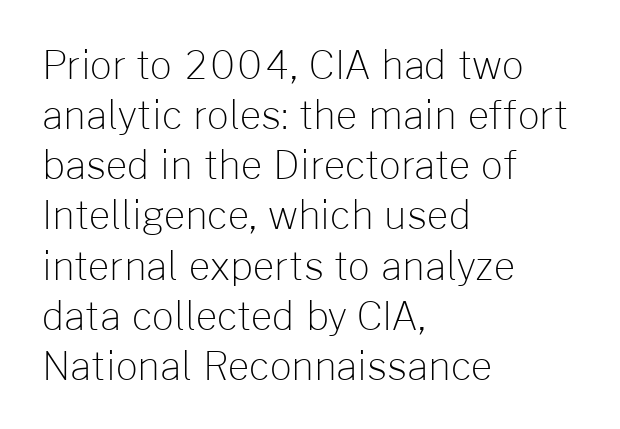
The ragged edge is on the right, which tells us the setting is flush left. Here the designer chose a conventional face with non-uniform glyph widths. This rendering employs a face without finishing strokes, i.e., a sans-serif. Does the lettering tilt? It doesn't — this is upright. Honestly, the row spacing looks completely unremarkable. The space beneath each line is pristine and unruled.
